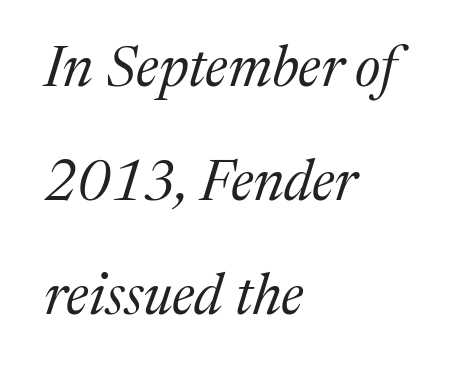
The image shows 57 px regular-weight serif type, italic (leaning right); set left-aligned, loose line spacing (2.0x), normal letter spacing, not underlined; medium stroke contrast and a medium x-height.
